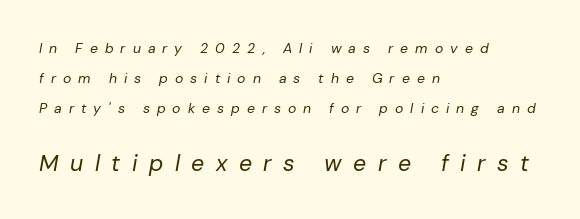
{"italic": "yes", "lean": "right", "slant_degrees": 10, "bold": "no", "underline": "no", "align": "left", "line_spacing": "loose", "line_spacing_ratio": 2.16, "letter_spacing": "wide", "letter_spacing_em": 0.5, "larger_block": "second", "size_ratio": 1.64, "glyph_px": 23}
